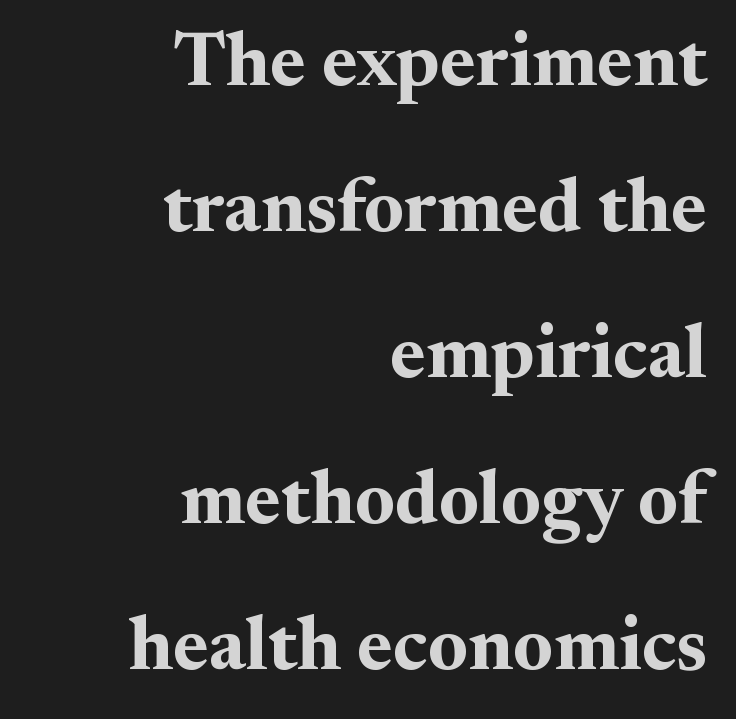
Italic? Not at all — the glyphs are vertical. The strip under each line holds only bare page. Layout note: lines flush right. In terms of letterspacing, this is plain default setting. Heavy-handed strokes throughout: this text is bold.
